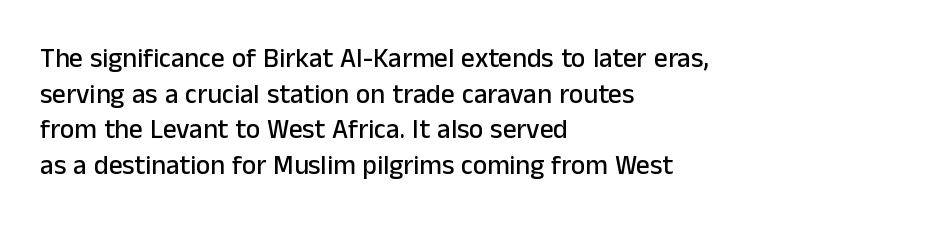
The image shows 27 px text type, upright; set left-aligned, normal line spacing (1.32x), normal letter spacing, not underlined.
